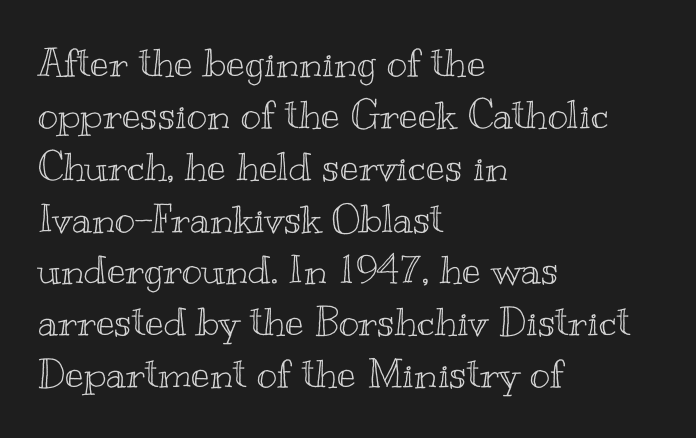
Q: Is the text italic (slanted)? A: No, it is upright.
Q: Is the text underlined? A: No.
Q: How is the paragraph aligned? A: Left-aligned.
Q: Is the spacing between letters normal or unusually wide? A: Normal.
Q: Is the spacing between lines tight, normal or loose? A: Normal.
Q: Width (condensed, normal, or wide)? A: Wide.
Q: x-height? A: Small.
Q: Monospaced? A: No.
